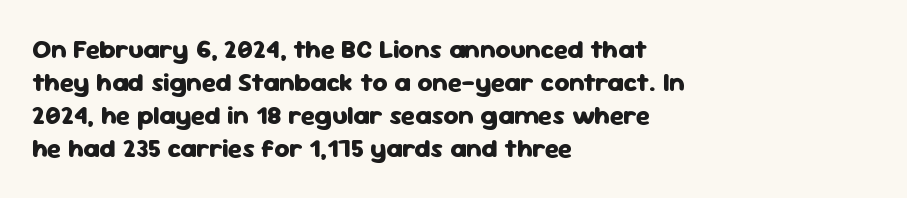
{"italic": "no", "bold": "yes", "underline": "no", "align": "left", "line_spacing": "normal", "line_spacing_ratio": 1.27, "letter_spacing": "normal", "letter_spacing_em": 0.0, "glyph_px": 26}
